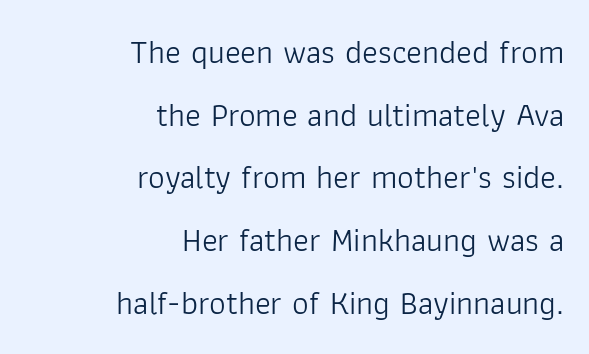
{"serif": "no", "italic": "no", "bold": "no", "weight": "light", "width": "normal", "stroke_contrast": "low", "x_height": "medium", "monospaced": "no", "underline": "no", "align": "right", "line_spacing": "loose", "line_spacing_ratio": 1.9, "letter_spacing": "normal", "letter_spacing_em": 0.0, "glyph_px": 33}
